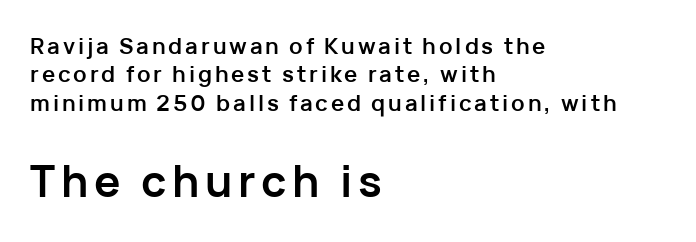
{"serif": "no", "italic": "no", "bold": "yes", "weight": "semibold", "width": "normal", "stroke_contrast": "low", "x_height": "medium", "monospaced": "no", "underline": "no", "align": "left", "line_spacing": "normal", "line_spacing_ratio": 1.29, "larger_block": "second", "size_ratio": 2.0, "glyph_px": 44}
